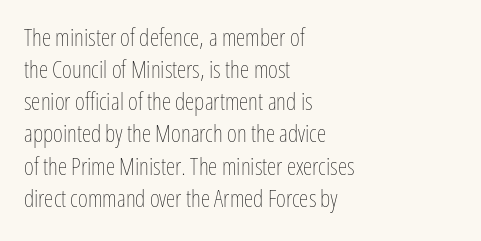
Q: Is the text bold? A: No.
Q: Is the text italic (slanted)? A: No, it is upright.
Q: Is the text underlined? A: No.
Q: How is the paragraph aligned? A: Left-aligned.
Q: Is the spacing between letters normal or unusually wide? A: Normal.
Q: Is the spacing between lines tight, normal or loose? A: Normal.
